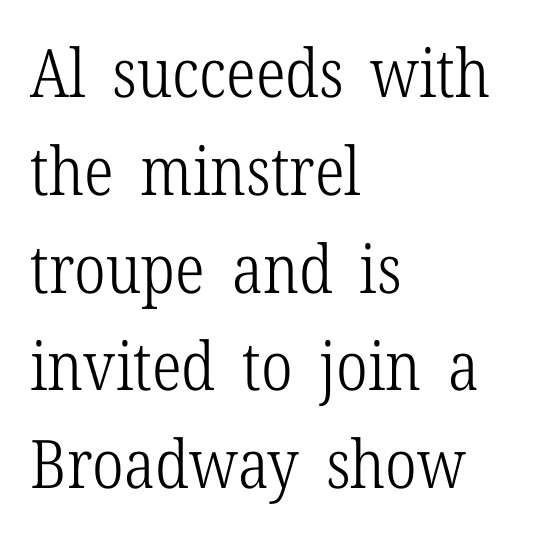
Q: Is the text bold? A: No.
Q: Is the text italic (slanted)? A: No, it is upright.
Q: Is the typeface a serif or a sans-serif typeface? A: Serif.
Q: Is the text underlined? A: No.
Q: How is the paragraph aligned? A: Left-aligned.
Q: Is the spacing between letters normal or unusually wide? A: Normal.
Q: Is the spacing between lines tight, normal or loose? A: Normal.
Q: Width (condensed, normal, or wide)? A: Condensed.
Q: Stroke contrast? A: Low.
Q: x-height? A: Medium.
Q: Monospaced? A: No.
